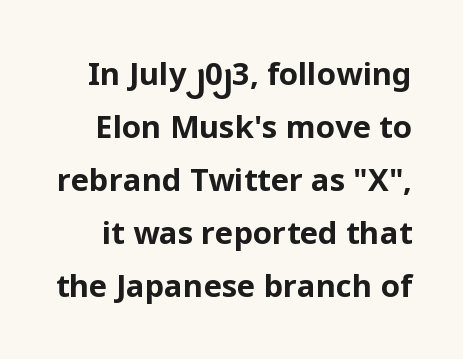
{"serif": "no", "italic": "no", "bold": "yes", "weight": "bold", "width": "normal", "stroke_contrast": "low", "x_height": "medium", "monospaced": "no", "underline": "no", "line_spacing_ratio": 1.71, "letter_spacing": "normal", "letter_spacing_em": 0.0, "glyph_px": 31}
